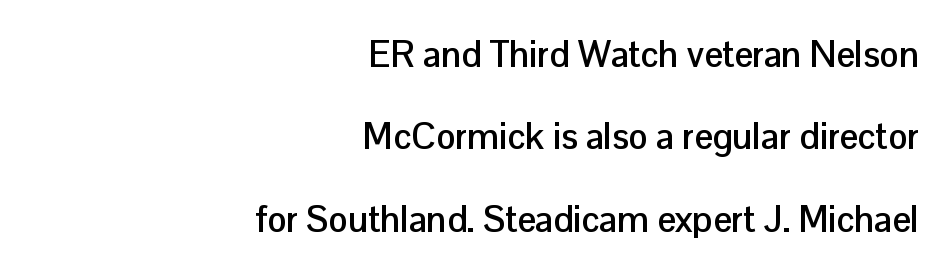
Q: Is the text bold? A: Yes.
Q: Is the text italic (slanted)? A: No, it is upright.
Q: Is the typeface a serif or a sans-serif typeface? A: Sans-serif.
Q: Is the text underlined? A: No.
Q: How is the paragraph aligned? A: Right-aligned.
Q: Is the spacing between letters normal or unusually wide? A: Normal.
Q: Is the spacing between lines tight, normal or loose? A: Loose.
Q: Width (condensed, normal, or wide)? A: Normal.
Q: Stroke contrast? A: Low.
Q: x-height? A: Medium.
Q: Monospaced? A: No.
